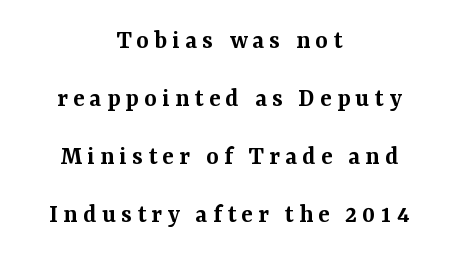
{"italic": "no", "bold": "semi", "underline": "no", "align": "center", "line_spacing": "loose", "line_spacing_ratio": 2.15, "glyph_px": 27}
